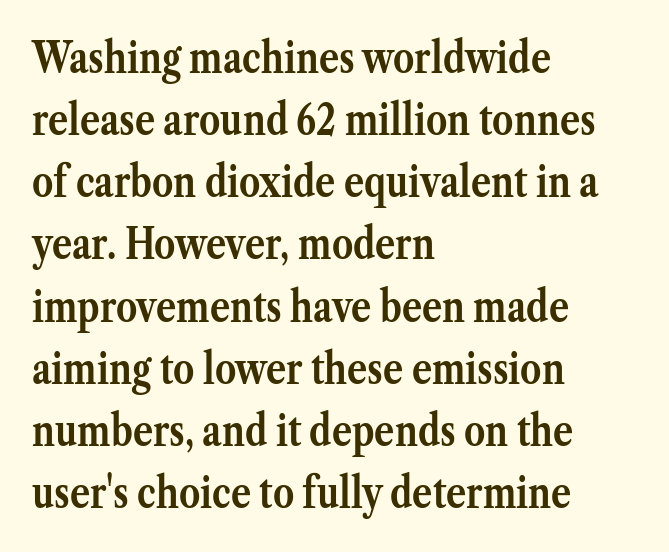
Caption: standard tracking, unaltered. Anything drawn beneath the words? Only blank space. Notice how descenders clear the ascenders below comfortably — that's standard leading. The designer went with a serif here, giving each stem small feet. Heavy-handed strokes throughout: this text is bold.
